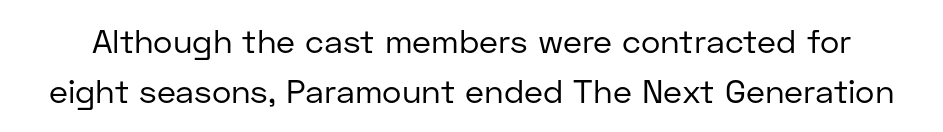
Q: Is the text bold? A: No.
Q: Is the text italic (slanted)? A: No, it is upright.
Q: Is the typeface a serif or a sans-serif typeface? A: Sans-serif.
Q: Is the text underlined? A: No.
Q: Is the spacing between letters normal or unusually wide? A: Normal.
Q: Is the spacing between lines tight, normal or loose? A: Normal.
Q: Width (condensed, normal, or wide)? A: Normal.
Q: Stroke contrast? A: Low.
Q: x-height? A: Medium.
Q: Monospaced? A: No.
